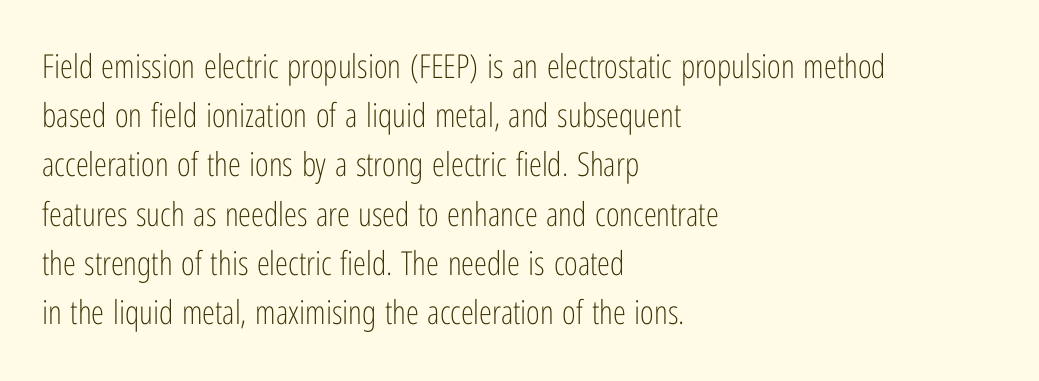
Q: Is the text bold? A: No.
Q: Is the text italic (slanted)? A: No, it is upright.
Q: Is the typeface a serif or a sans-serif typeface? A: Sans-serif.
Q: Is the text underlined? A: No.
Q: How is the paragraph aligned? A: Left-aligned.
Q: Is the spacing between letters normal or unusually wide? A: Normal.
Q: Is the spacing between lines tight, normal or loose? A: Normal.
Q: Width (condensed, normal, or wide)? A: Condensed.
Q: Stroke contrast? A: Low.
Q: x-height? A: Medium.
Q: Monospaced? A: No.
